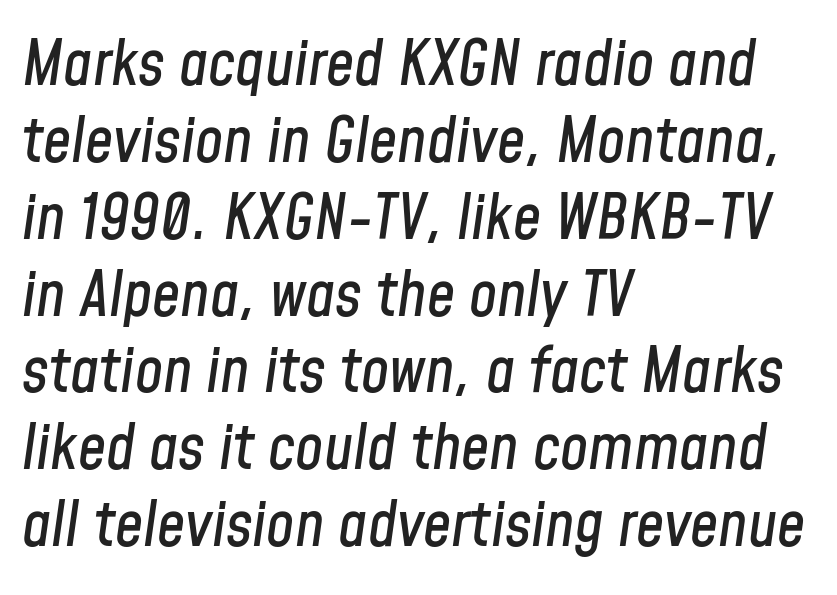
{"italic": "yes", "lean": "right", "slant_degrees": 8, "width": "condensed", "stroke_contrast": "low", "x_height": "medium", "monospaced": "no", "underline": "no", "align": "left", "line_spacing_ratio": 1.22, "letter_spacing": "normal", "letter_spacing_em": 0.0, "glyph_px": 63}
